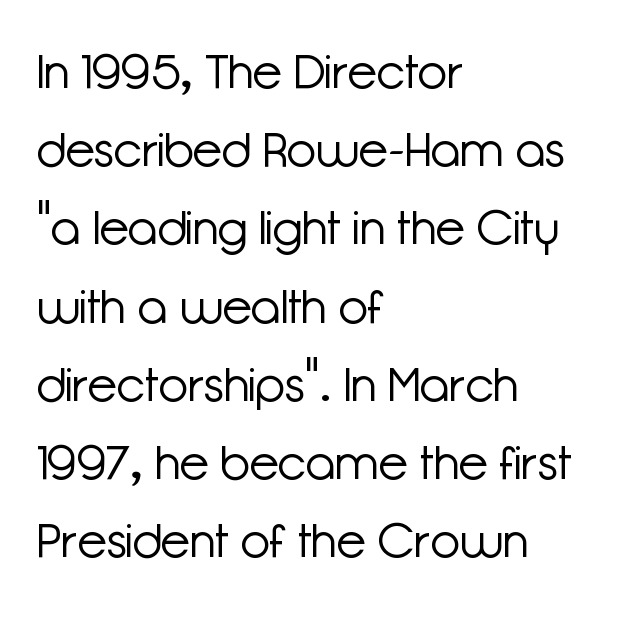
The image shows 48 px light sans-serif type, upright; set left-aligned, normal line spacing (1.63x), normal letter spacing, not underlined; low stroke contrast and a medium x-height.
